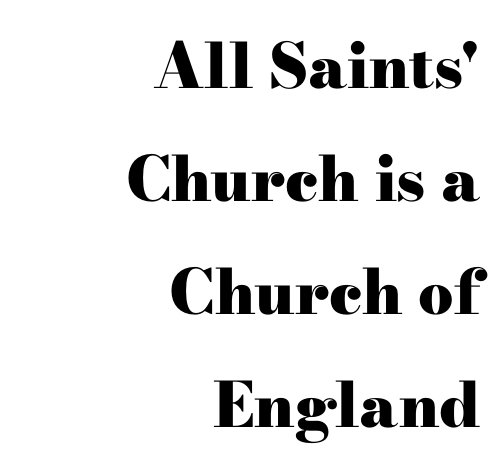
{"serif": "yes", "italic": "no", "bold": "yes", "weight": "heavy", "width": "wide", "stroke_contrast": "high", "x_height": "small", "monospaced": "no", "underline": "no", "align": "right", "line_spacing_ratio": 1.82, "letter_spacing": "normal", "letter_spacing_em": 0.0, "glyph_px": 62}
